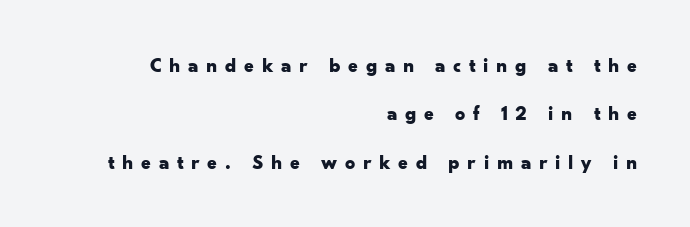
Q: Is the text bold? A: Yes.
Q: Is the text italic (slanted)? A: No, it is upright.
Q: Is the text underlined? A: No.
Q: How is the paragraph aligned? A: Right-aligned.
Q: Is the spacing between letters normal or unusually wide? A: Unusually wide.
Q: Is the spacing between lines tight, normal or loose? A: Loose.
